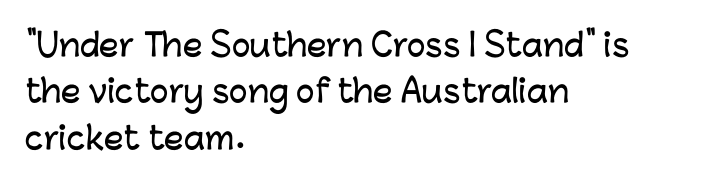
The image shows 31 px sans-serif type, upright; set left-aligned, normal line spacing (1.5x), normal letter spacing, not underlined; low stroke contrast and a medium x-height.
